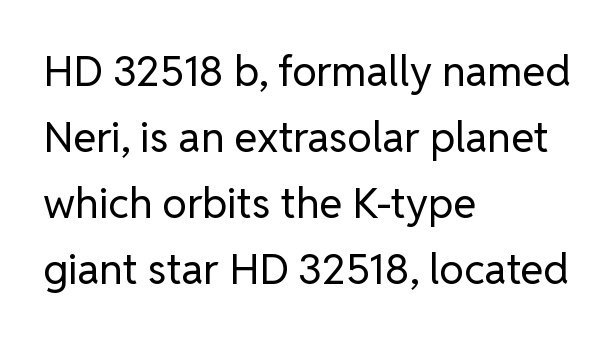
The image shows 42 px regular-weight sans-serif type, upright; set left-aligned, normal line spacing (1.57x), normal letter spacing, not underlined; low stroke contrast and a medium x-height.
